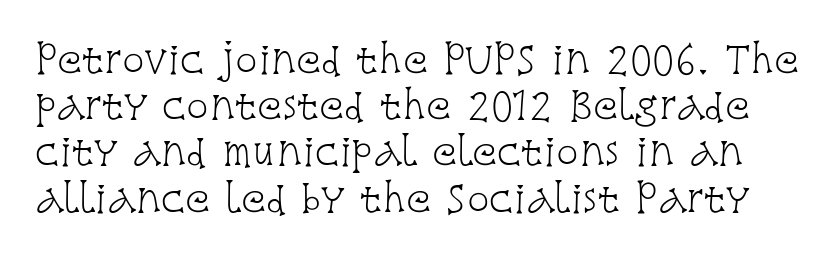
This rendering leaves character spacing at its baseline value. Normally led — the rows are evenly, conventionally spaced. Note the varied advance widths — an 'i' is clearly narrower than an 'm'. A typesetter would mark this as roman, not italic. Stroke thickness stays within the range of a standard reading face or lighter. Letters rest on an invisible, unmarked baseline.
